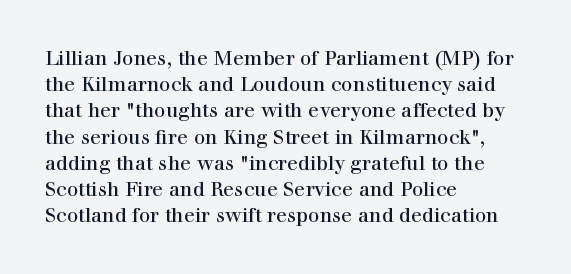
Q: Is the text bold? A: No.
Q: Is the text italic (slanted)? A: No, it is upright.
Q: Is the text underlined? A: No.
Q: How is the paragraph aligned? A: Left-aligned.
Q: Is the spacing between letters normal or unusually wide? A: Normal.
Q: Is the spacing between lines tight, normal or loose? A: Normal.
